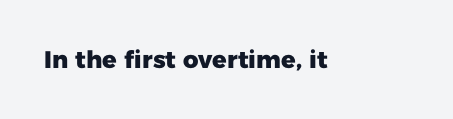
The image shows 24 px bold type, upright; set normal letter spacing, not underlined.
